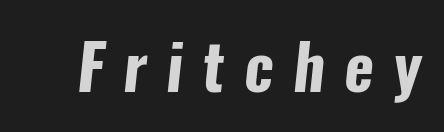
{"serif": "no", "bold": "yes", "weight": "bold", "width": "condensed", "stroke_contrast": "low", "x_height": "medium", "monospaced": "no", "underline": "no", "letter_spacing": "wide", "letter_spacing_em": 0.31, "glyph_px": 63}
